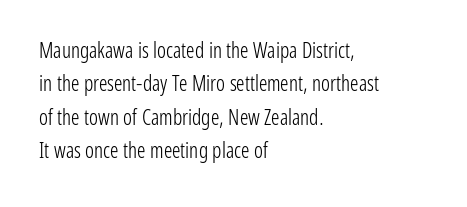
Q: Is the text bold? A: No.
Q: Is the text italic (slanted)? A: No, it is upright.
Q: Is the text underlined? A: No.
Q: How is the paragraph aligned? A: Left-aligned.
Q: Is the spacing between letters normal or unusually wide? A: Normal.
Q: Is the spacing between lines tight, normal or loose? A: Normal.
